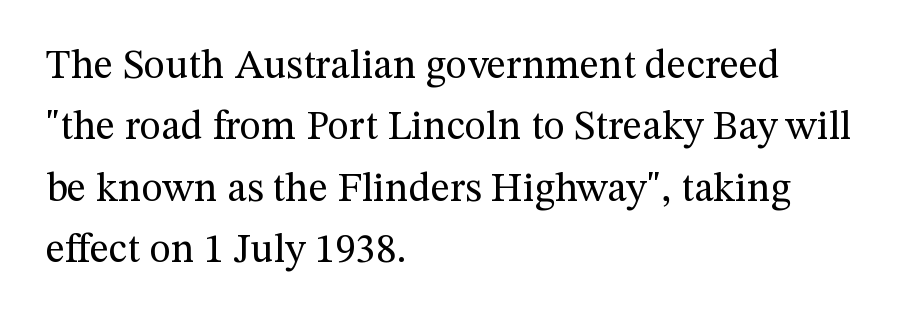
{"serif": "yes", "italic": "no", "bold": "no", "weight": "regular", "width": "normal", "stroke_contrast": "medium", "x_height": "medium", "monospaced": "no", "underline": "no", "align": "left", "line_spacing": "normal", "line_spacing_ratio": 1.5, "letter_spacing": "normal", "letter_spacing_em": 0.0, "glyph_px": 41}
